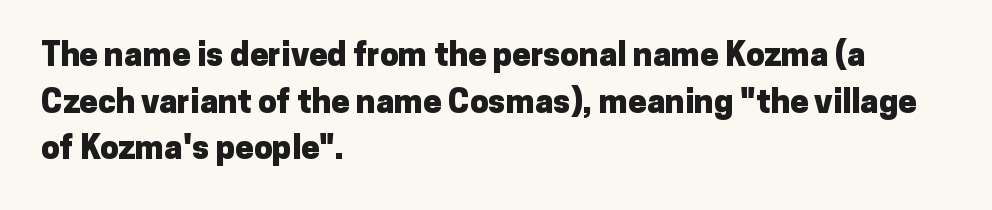
Glance below the letters and you will spot only blank space. Typeset ragged right — the left edge is the straight one. Here the glyphs are tracked normally, forming tight word shapes. The glyphs in this specimen are sans serif. Strong, thick strokes mark this as bold type.
